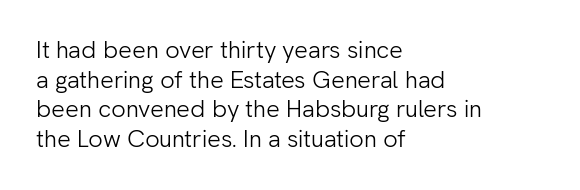
The image shows 24 px text type, upright; set left-aligned, line spacing 1.23x, normal letter spacing, not underlined.
